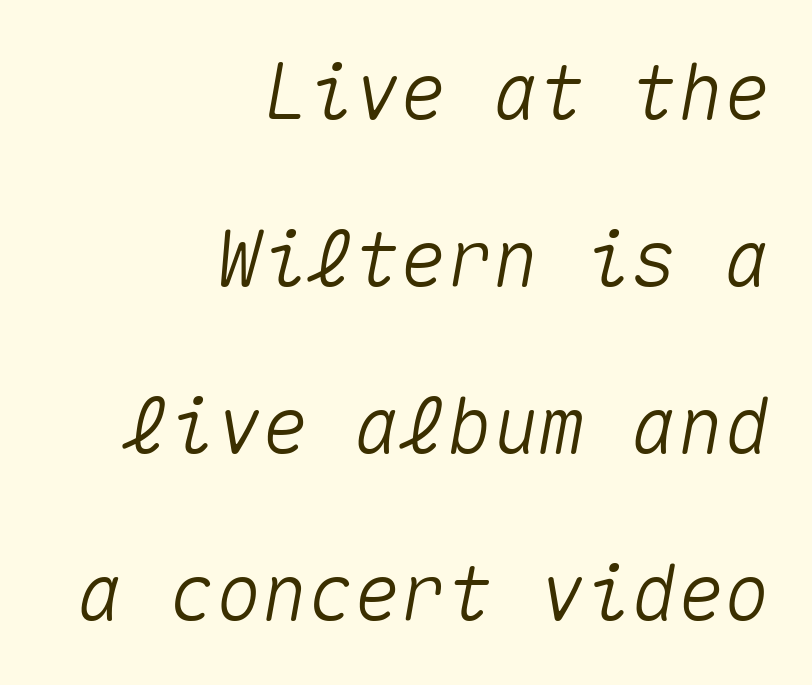
Q: Is the text italic (slanted)? A: Yes, it leans right by about 10 degrees.
Q: Is the text underlined? A: No.
Q: How is the paragraph aligned? A: Right-aligned.
Q: Is the spacing between letters normal or unusually wide? A: Normal.
Q: Is the spacing between lines tight, normal or loose? A: Loose.
Q: Width (condensed, normal, or wide)? A: Normal.
Q: Stroke contrast? A: Medium.
Q: x-height? A: Medium.
Q: Monospaced? A: Yes.
